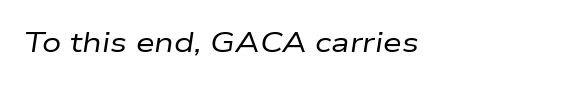
Q: Is the text bold? A: No.
Q: Is the text italic (slanted)? A: Yes, it leans right by about 9 degrees.
Q: Is the text underlined? A: No.
Q: Is the spacing between letters normal or unusually wide? A: Normal.
